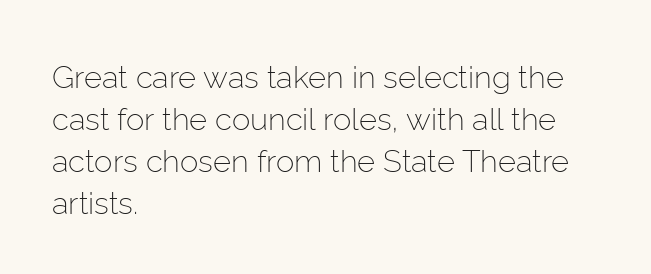
{"serif": "no", "italic": "no", "bold": "no", "weight": "light", "width": "normal", "stroke_contrast": "low", "x_height": "medium", "monospaced": "no", "underline": "no", "align": "left", "line_spacing": "normal", "line_spacing_ratio": 1.35, "letter_spacing": "normal", "letter_spacing_em": 0.0, "glyph_px": 31}
